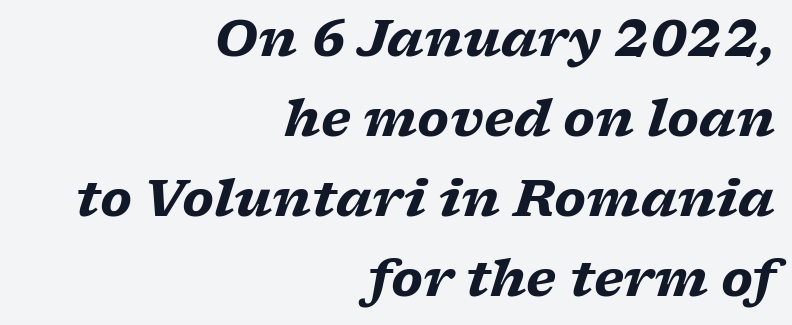
{"serif": "yes", "italic": "yes", "lean": "right", "slant_degrees": 17, "bold": "yes", "weight": "heavy", "width": "wide", "stroke_contrast": "low", "x_height": "medium", "monospaced": "no", "underline": "no", "align": "right", "line_spacing": "normal", "line_spacing_ratio": 1.6, "letter_spacing": "normal", "letter_spacing_em": 0.0, "glyph_px": 50}
